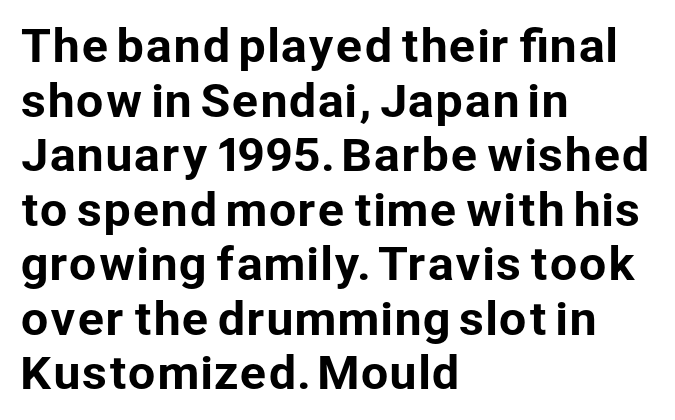
{"serif": "no", "italic": "no", "width": "normal", "stroke_contrast": "low", "x_height": "medium", "monospaced": "no", "underline": "no", "align": "left", "line_spacing_ratio": 1.24, "letter_spacing": "normal", "letter_spacing_em": 0.0, "glyph_px": 44}
